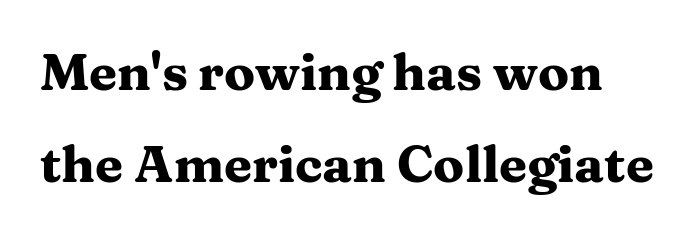
The image shows 51 px heavy, wide serif type, upright; set line spacing 1.81x, normal letter spacing, not underlined; medium stroke contrast and a medium x-height.
